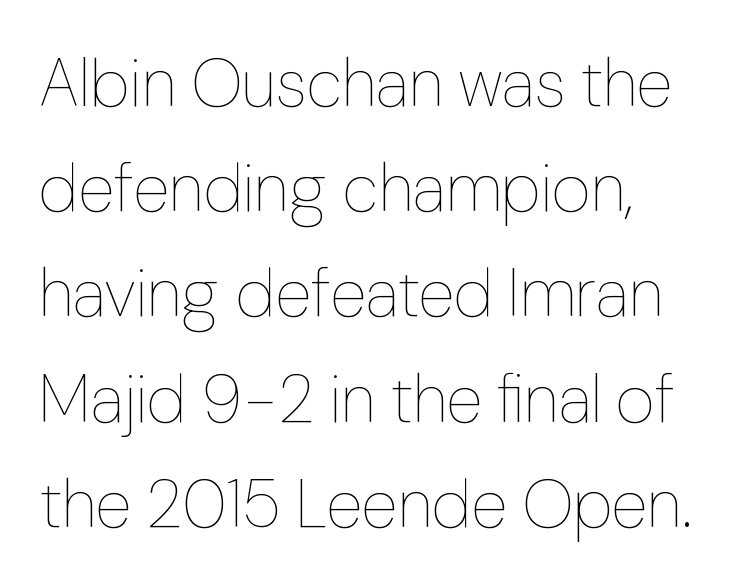
{"italic": "no", "bold": "no", "weight": "thin", "width": "normal", "stroke_contrast": "low", "x_height": "medium", "monospaced": "no", "underline": "no", "align": "left", "line_spacing": "normal", "line_spacing_ratio": 1.57, "letter_spacing": "normal", "letter_spacing_em": 0.0, "glyph_px": 67}
